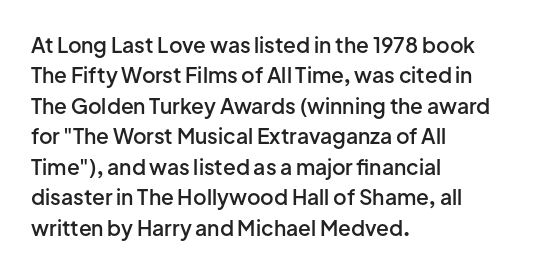
The image shows 21 px text type, upright; set left-aligned, normal line spacing (1.45x), normal letter spacing, not underlined.
